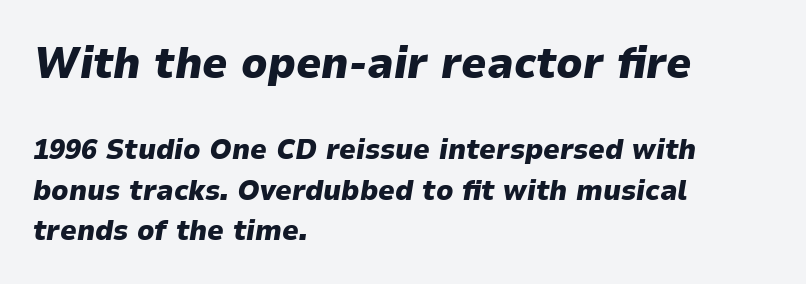
{"italic": "yes", "lean": "right", "slant_degrees": 9, "bold": "yes", "weight": "heavy", "width": "normal", "stroke_contrast": "low", "x_height": "medium", "monospaced": "no", "underline": "no", "align": "left", "line_spacing": "normal", "line_spacing_ratio": 1.39, "letter_spacing": "normal", "letter_spacing_em": 0.0, "larger_block": "first", "size_ratio": 1.52, "glyph_px": 44}
